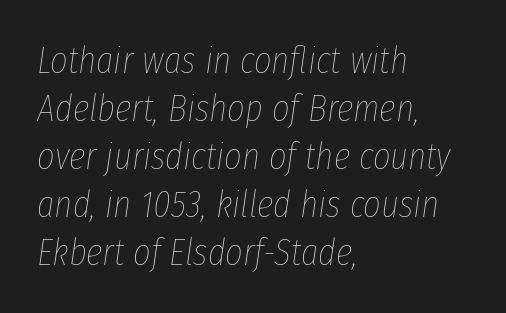
The image shows 38 px thin, condensed type, italic (leaning right); set left-aligned, normal line spacing (1.26x), normal letter spacing, not underlined; low stroke contrast and a medium x-height.
